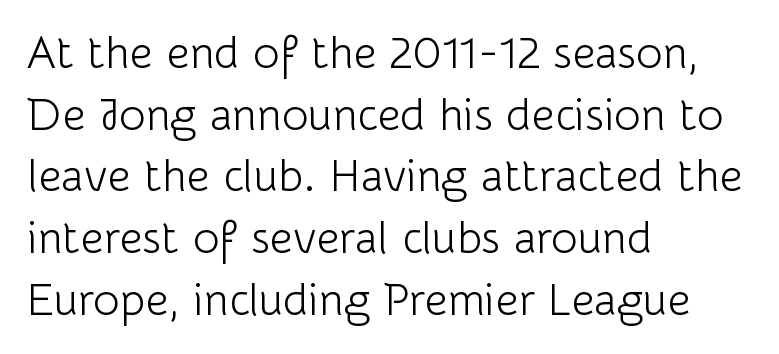
This sample uses plain, unmodified letter spacing. Check under the words: just untouched page. Notice how the stems are strictly vertical — no italics here. Where is the straight margin? On the left. Regular leading. Proportional: the letters do not fall into vertical columns.
